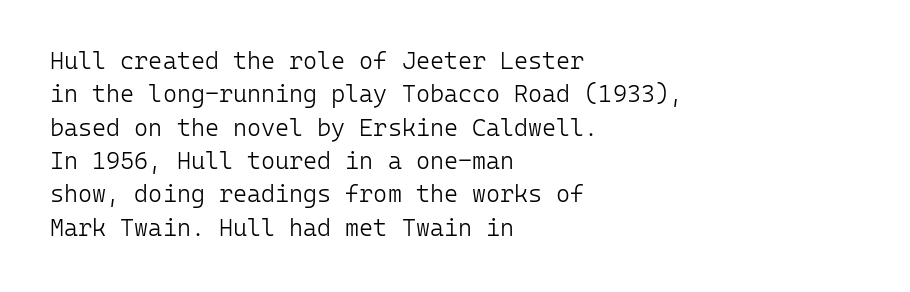
Q: Is the text bold? A: No.
Q: Is the text italic (slanted)? A: No, it is upright.
Q: Is the text underlined? A: No.
Q: How is the paragraph aligned? A: Left-aligned.
Q: Is the spacing between letters normal or unusually wide? A: Normal.
Q: Is the spacing between lines tight, normal or loose? A: Normal.
